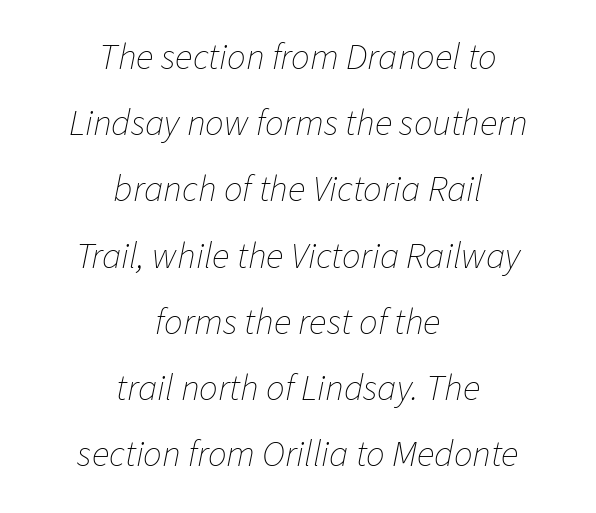
One-word summary of the alignment: center. The glyphs are unaccompanied by any horizontal stroke below them. Nothing heavy about these letters — not bold at all. The letterforms sit shoulder to shoulder at normal distance. When letters slant like this, we call the style italic. The rendering uses natural spacing where letterforms have individual widths.
